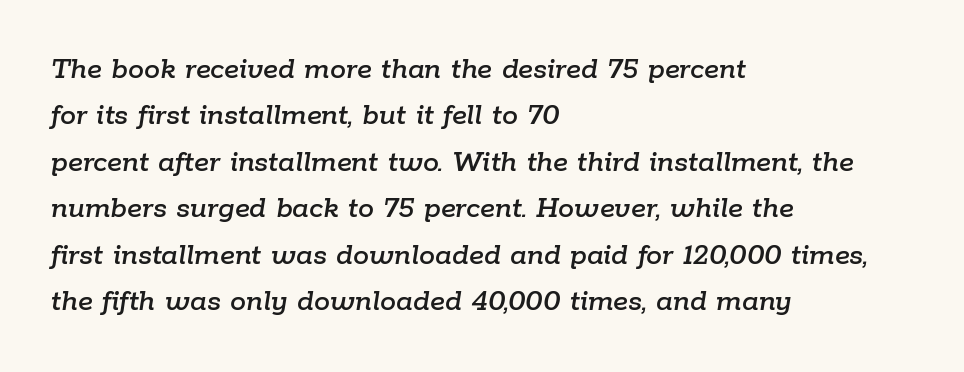
{"italic": "yes", "lean": "right", "slant_degrees": 9, "width": "normal", "stroke_contrast": "low", "x_height": "medium", "monospaced": "no", "underline": "no", "align": "left", "line_spacing": "normal", "line_spacing_ratio": 1.45, "letter_spacing": "normal", "letter_spacing_em": 0.0, "glyph_px": 32}
